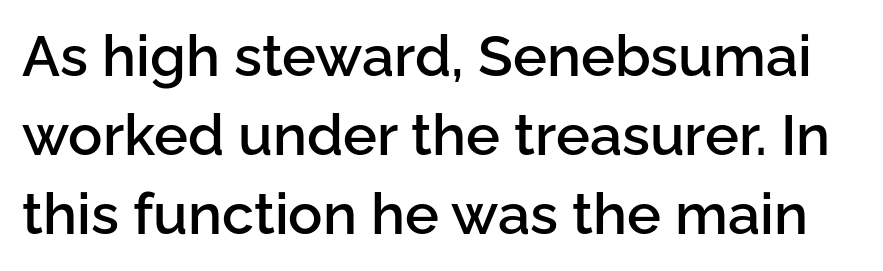
Students, note that the glyphs here touch the page at normal intervals. The zone under the glyphs is completely vacant. Reading down the column, the eye jumps a familiar distance to each next line. Typesetter's note: demi weight, one step under bold. Is this a sans? Yes — the strokes have no serifs. Varying glyph widths throughout — classic text-font behaviour.
